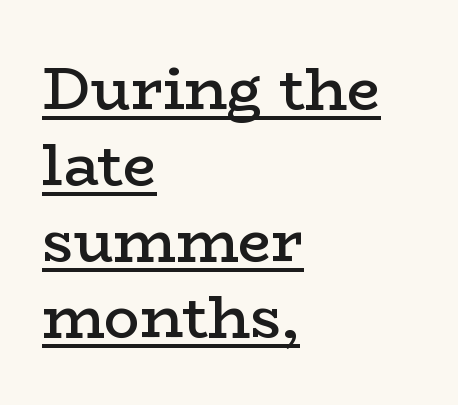
The image shows 59 px semibold, wide serif type, upright; set left-aligned, normal line spacing (1.29x), normal letter spacing, underlined; low stroke contrast and a medium x-height.
